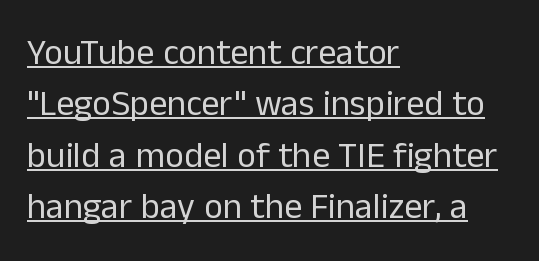
Note the varied advance widths — an 'i' is clearly narrower than an 'm'. A typesetter would label this face a sans. Stem width sits at or under what a default text font uses. These lines are set flush left with a ragged right edge. Quick note: underline on. Do the letters lean? They stand straight.
